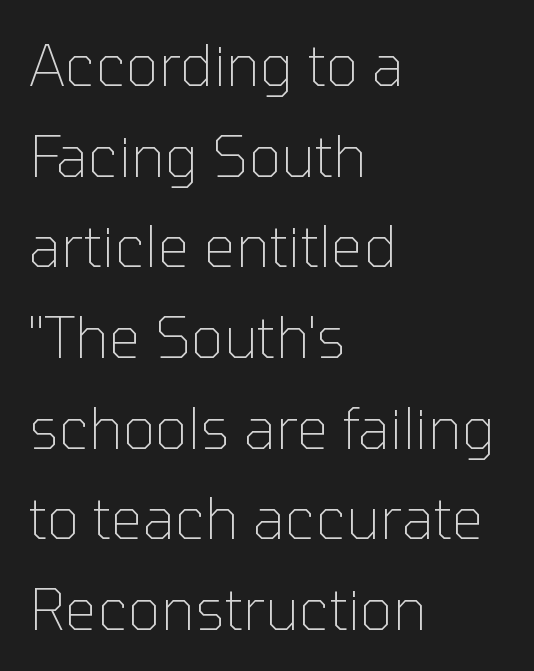
Q: Is the text bold? A: No.
Q: Is the text italic (slanted)? A: No, it is upright.
Q: Is the typeface a serif or a sans-serif typeface? A: Sans-serif.
Q: Is the text underlined? A: No.
Q: How is the paragraph aligned? A: Left-aligned.
Q: Is the spacing between letters normal or unusually wide? A: Normal.
Q: Is the spacing between lines tight, normal or loose? A: Normal.
Q: Width (condensed, normal, or wide)? A: Normal.
Q: Stroke contrast? A: Low.
Q: x-height? A: Medium.
Q: Monospaced? A: No.
